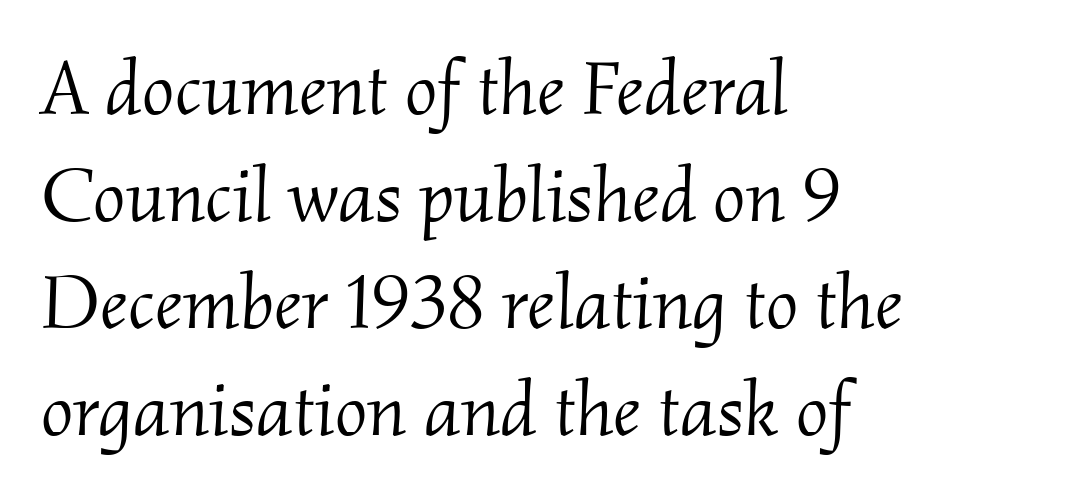
Type style note: has serifs. Proportional: the letters do not fall into vertical columns. This rendering leaves character spacing at its baseline value. Nothing heavy about these letters — not bold at all.
